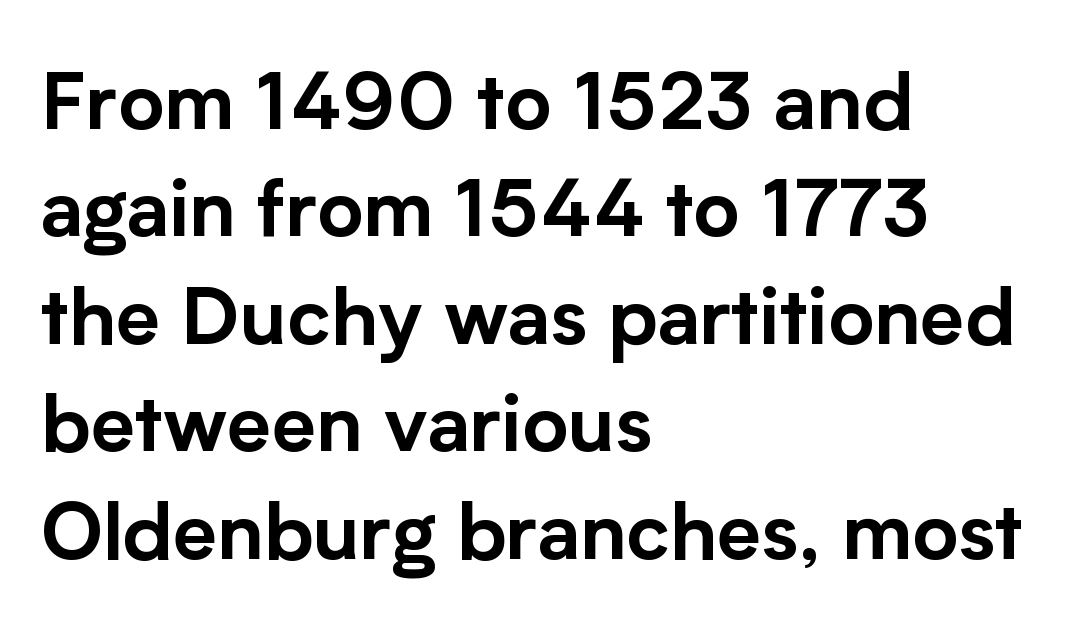
Q: Is the text italic (slanted)? A: No, it is upright.
Q: Is the typeface a serif or a sans-serif typeface? A: Sans-serif.
Q: Is the text underlined? A: No.
Q: How is the paragraph aligned? A: Left-aligned.
Q: Is the spacing between letters normal or unusually wide? A: Normal.
Q: Is the spacing between lines tight, normal or loose? A: Normal.
Q: Width (condensed, normal, or wide)? A: Normal.
Q: Stroke contrast? A: Low.
Q: x-height? A: Medium.
Q: Monospaced? A: No.
